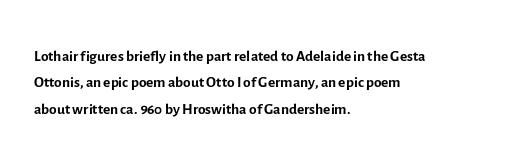
The image shows 22 px text type, upright; set left-aligned, line spacing 1.2x, normal letter spacing, not underlined.
